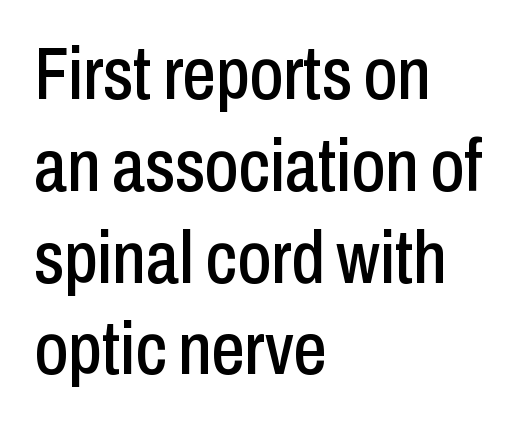
{"serif": "no", "italic": "no", "width": "condensed", "stroke_contrast": "low", "x_height": "medium", "monospaced": "no", "underline": "no", "align": "left", "line_spacing_ratio": 1.24, "letter_spacing": "normal", "letter_spacing_em": 0.0, "glyph_px": 74}
